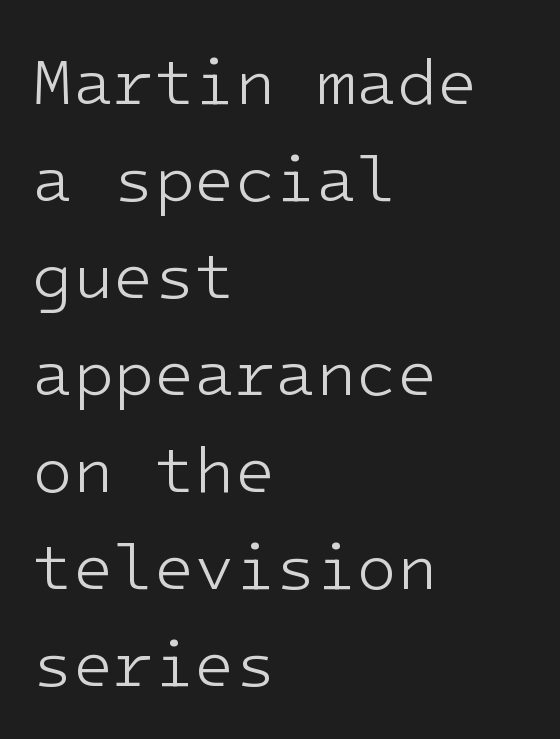
Q: Is the text bold? A: No.
Q: Is the text italic (slanted)? A: No, it is upright.
Q: Is the typeface a serif or a sans-serif typeface? A: Sans-serif.
Q: Is the text underlined? A: No.
Q: How is the paragraph aligned? A: Left-aligned.
Q: Is the spacing between letters normal or unusually wide? A: Normal.
Q: Is the spacing between lines tight, normal or loose? A: Normal.
Q: Width (condensed, normal, or wide)? A: Normal.
Q: Stroke contrast? A: Low.
Q: x-height? A: Medium.
Q: Monospaced? A: Yes.
